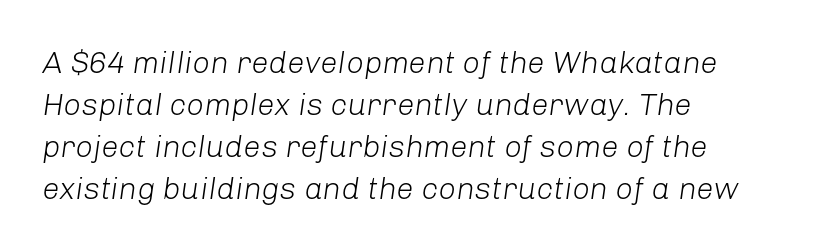
Q: Is the text bold? A: No.
Q: Is the text italic (slanted)? A: Yes, it leans right by about 8 degrees.
Q: Is the text underlined? A: No.
Q: How is the paragraph aligned? A: Left-aligned.
Q: Is the spacing between letters normal or unusually wide? A: Normal.
Q: Is the spacing between lines tight, normal or loose? A: Normal.
Q: Width (condensed, normal, or wide)? A: Normal.
Q: Stroke contrast? A: Low.
Q: x-height? A: Medium.
Q: Monospaced? A: No.
